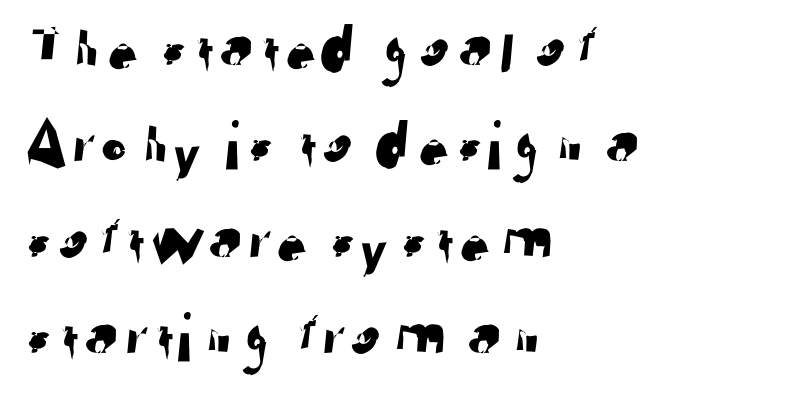
The letterforms sit shoulder to shoulder at normal distance. Think of a printed novel: that variable character pitch is what you see here. Reading down the block, your eye returns to a fixed left position each line. Has an underline been added? It has not.
